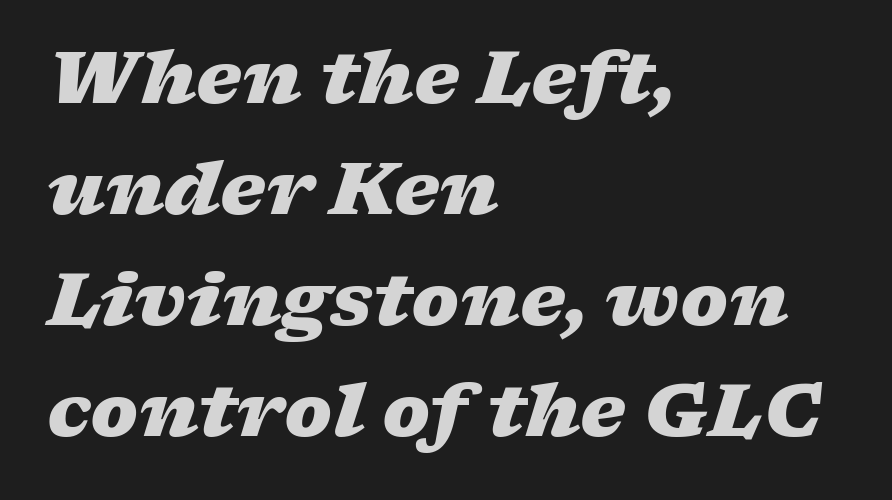
Q: Is the text bold? A: Yes.
Q: Is the text italic (slanted)? A: Yes, it leans right by about 17 degrees.
Q: Is the text underlined? A: No.
Q: How is the paragraph aligned? A: Left-aligned.
Q: Is the spacing between letters normal or unusually wide? A: Normal.
Q: Is the spacing between lines tight, normal or loose? A: Normal.
Q: Width (condensed, normal, or wide)? A: Wide.
Q: Stroke contrast? A: Low.
Q: x-height? A: Medium.
Q: Monospaced? A: No.
